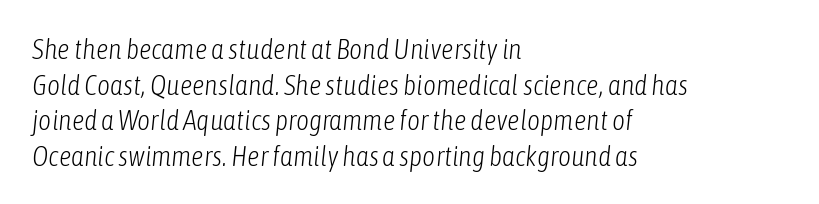
Q: Is the text bold? A: No.
Q: Is the text italic (slanted)? A: Yes, it leans right by about 6 degrees.
Q: Is the text underlined? A: No.
Q: How is the paragraph aligned? A: Left-aligned.
Q: Is the spacing between letters normal or unusually wide? A: Normal.
Q: Is the spacing between lines tight, normal or loose? A: Normal.
Q: Width (condensed, normal, or wide)? A: Condensed.
Q: Stroke contrast? A: Low.
Q: x-height? A: Medium.
Q: Monospaced? A: No.
